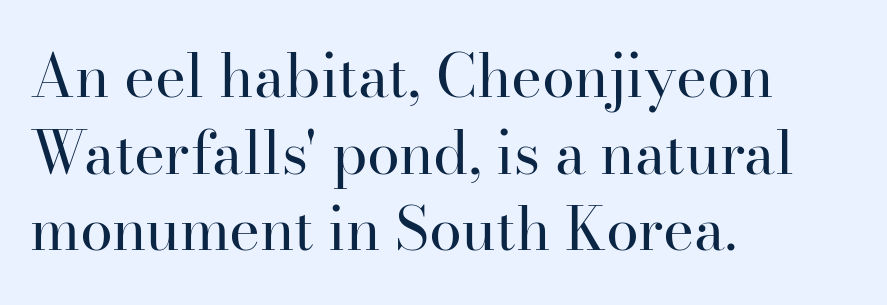
{"serif": "yes", "italic": "no", "bold": "no", "weight": "regular", "width": "normal", "stroke_contrast": "high", "x_height": "small", "monospaced": "no", "underline": "no", "align": "left", "line_spacing": "normal", "line_spacing_ratio": 1.3, "letter_spacing": "normal", "letter_spacing_em": 0.0, "glyph_px": 59}
